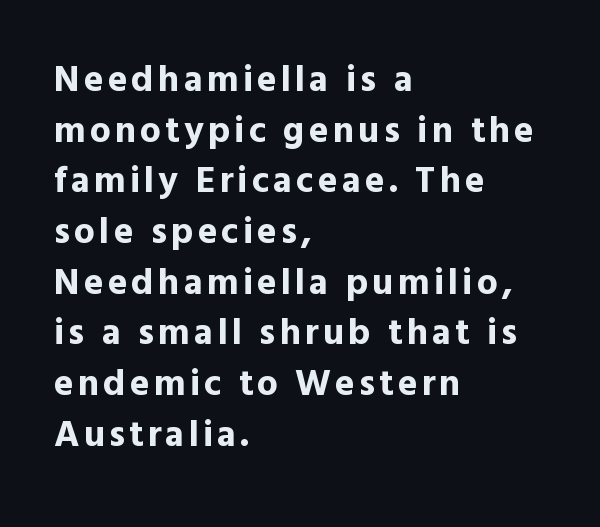
Q: Is the text bold? A: Yes.
Q: Is the text italic (slanted)? A: No, it is upright.
Q: Is the typeface a serif or a sans-serif typeface? A: Sans-serif.
Q: Is the text underlined? A: No.
Q: How is the paragraph aligned? A: Left-aligned.
Q: Is the spacing between lines tight, normal or loose? A: Normal.
Q: Width (condensed, normal, or wide)? A: Normal.
Q: x-height? A: Medium.
Q: Monospaced? A: No.
